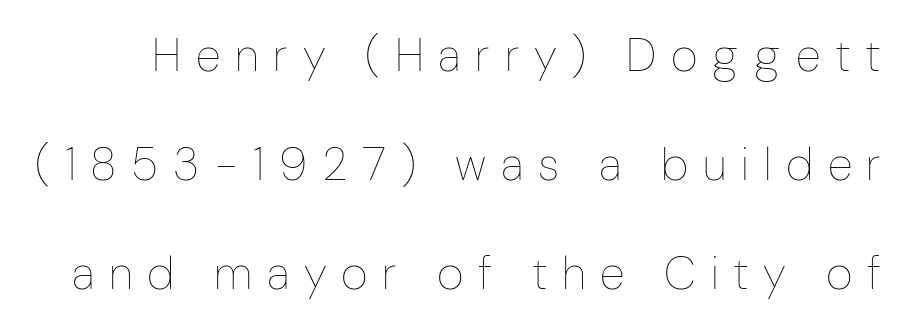
Here the glyphs are tracked loosely, breaking word shapes into spaced letters. Each letter keeps its own natural width here, so spacing adapts to shape. The letters stand straight up with perfectly vertical stems. Underlining? Definitely not there. Widely set lines give the paragraph a tall, airy silhouette. Summary of weight: not heavy and not bold.
